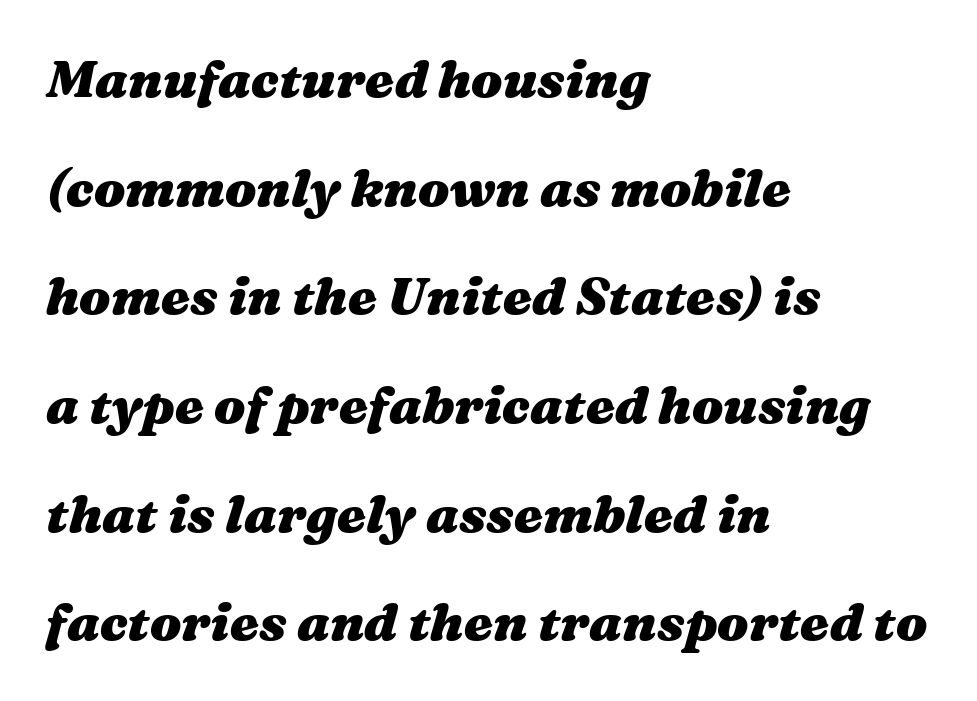
Think of a printed novel: that variable character pitch is what you see here. This rendering uses left alignment, leaving the right contour irregular. These lines were composed using italics. The vertical gap from one line to the next is large. In terms of weight, the rendering is a true, heavy bold.
